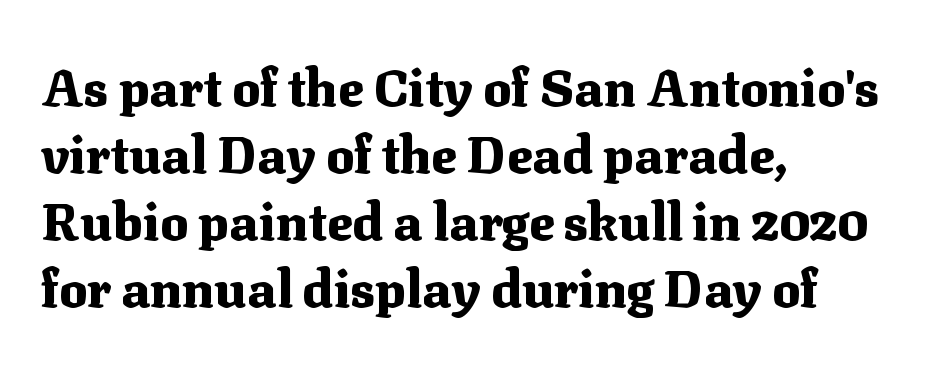
{"serif": "yes", "italic": "no", "bold": "yes", "weight": "heavy", "width": "normal", "stroke_contrast": "medium", "x_height": "medium", "monospaced": "no", "underline": "no", "align": "left", "line_spacing": "normal", "line_spacing_ratio": 1.29, "letter_spacing": "normal", "letter_spacing_em": 0.0, "glyph_px": 52}
